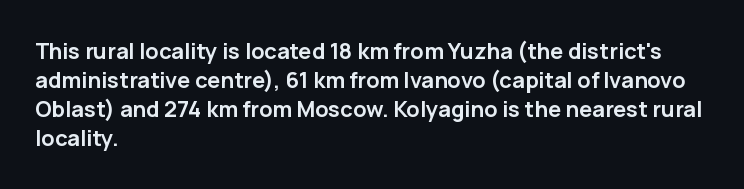
{"italic": "no", "bold": "yes", "underline": "no", "align": "left", "line_spacing": "normal", "line_spacing_ratio": 1.32, "letter_spacing": "normal", "letter_spacing_em": 0.0, "glyph_px": 22}
